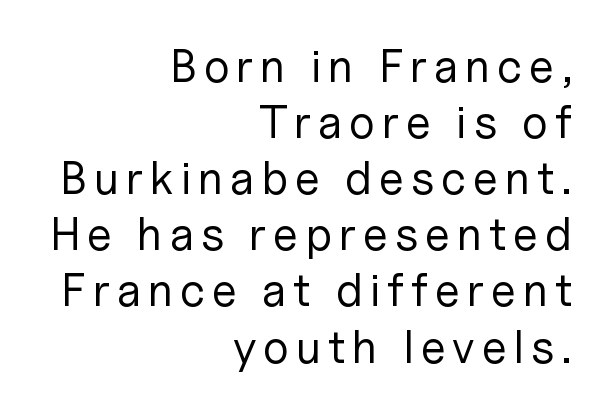
{"serif": "no", "italic": "no", "bold": "no", "weight": "regular", "width": "normal", "stroke_contrast": "low", "x_height": "medium", "monospaced": "no", "underline": "no", "align": "right", "line_spacing_ratio": 1.22, "glyph_px": 46}
